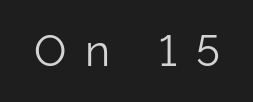
The image shows 43 px light sans-serif type, upright; set unusually wide letter spacing (+0.44 em), not underlined; low stroke contrast and a medium x-height.
